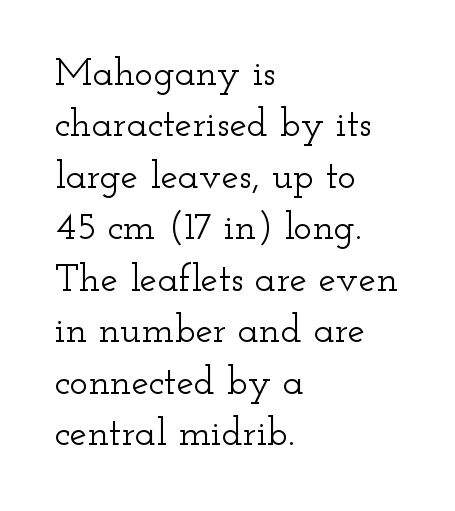
{"serif": "yes", "italic": "no", "width": "wide", "stroke_contrast": "low", "x_height": "small", "monospaced": "no", "underline": "no", "align": "left", "line_spacing": "normal", "line_spacing_ratio": 1.32, "letter_spacing": "normal", "letter_spacing_em": 0.0, "glyph_px": 39}
